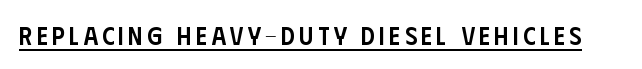
Q: Is the text bold? A: Semi-bold.
Q: Is the text italic (slanted)? A: No, it is upright.
Q: Is the text underlined? A: Yes.
